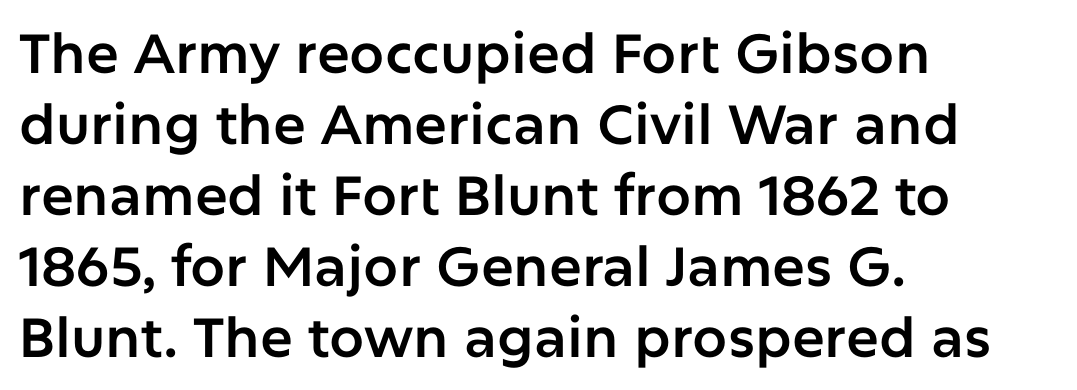
Q: Is the text italic (slanted)? A: No, it is upright.
Q: Is the typeface a serif or a sans-serif typeface? A: Sans-serif.
Q: Is the text underlined? A: No.
Q: How is the paragraph aligned? A: Left-aligned.
Q: Is the spacing between letters normal or unusually wide? A: Normal.
Q: Is the spacing between lines tight, normal or loose? A: Normal.
Q: Width (condensed, normal, or wide)? A: Normal.
Q: Stroke contrast? A: Low.
Q: x-height? A: Medium.
Q: Monospaced? A: No.
